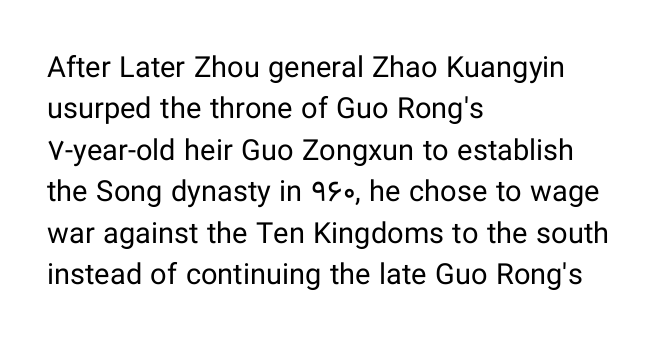
Q: Is the text bold? A: No.
Q: Is the text italic (slanted)? A: No, it is upright.
Q: Is the typeface a serif or a sans-serif typeface? A: Sans-serif.
Q: Is the text underlined? A: No.
Q: How is the paragraph aligned? A: Left-aligned.
Q: Is the spacing between letters normal or unusually wide? A: Normal.
Q: Is the spacing between lines tight, normal or loose? A: Normal.
Q: Width (condensed, normal, or wide)? A: Normal.
Q: Stroke contrast? A: Low.
Q: x-height? A: Medium.
Q: Monospaced? A: No.
